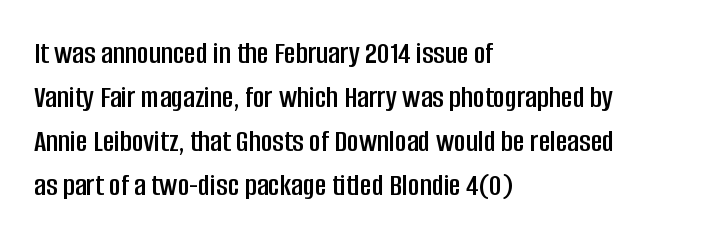
The image shows 32 px condensed sans-serif type, upright; set left-aligned, normal line spacing (1.37x), normal letter spacing, not underlined; low stroke contrast and a large x-height.
